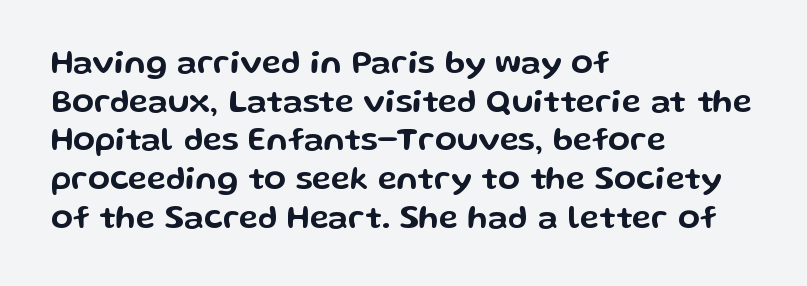
No extra tracking has been applied to these lines. Posture: straight, roman, zero tilt. Visually the block forms a straight wall on the left and a jagged coastline on the right. The designer went with a sans here, leaving each stem footless. These lines are rendered in a variable-pitch font. The string is rendered with underlining switched off.
